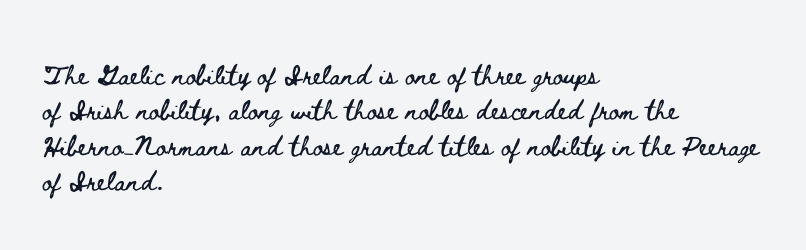
{"underline": "no", "align": "left", "line_spacing": "normal", "line_spacing_ratio": 1.42, "letter_spacing": "normal", "letter_spacing_em": 0.0, "glyph_px": 25}
